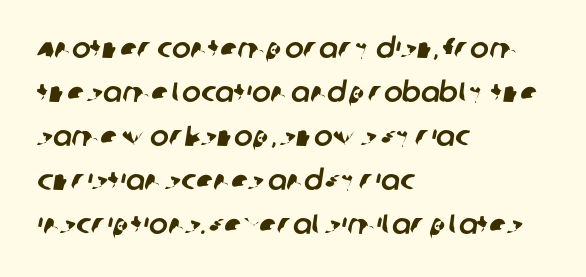
{"serif": "no", "width": "normal", "stroke_contrast": "low", "x_height": "large", "monospaced": "no", "underline": "no", "align": "left", "line_spacing": "normal", "line_spacing_ratio": 1.57, "letter_spacing": "normal", "letter_spacing_em": 0.0, "glyph_px": 28}
